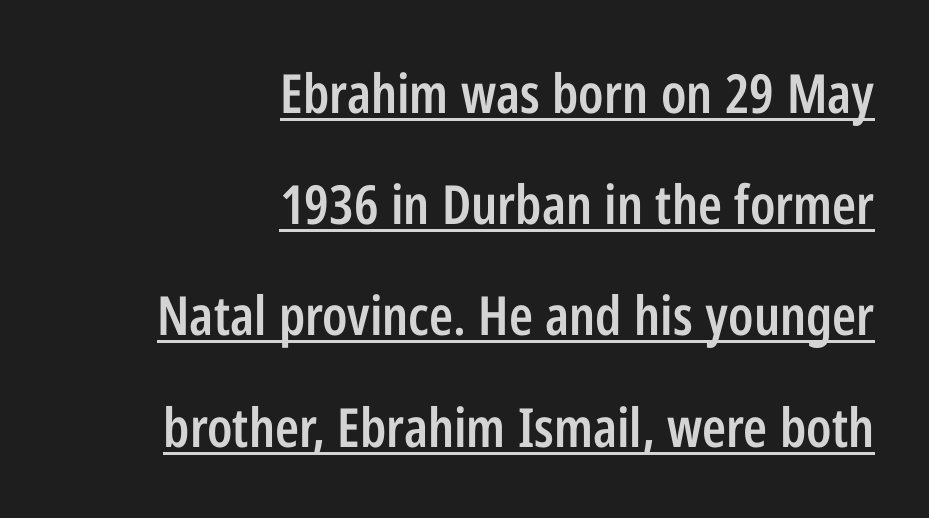
Is there any slant? The stems are plumb. These lines stand farther apart than default settings would place them. You could call the tracking neutral — neither tight nor loose. Nothing sits at the stroke ends, so this counts as sans-serif.
